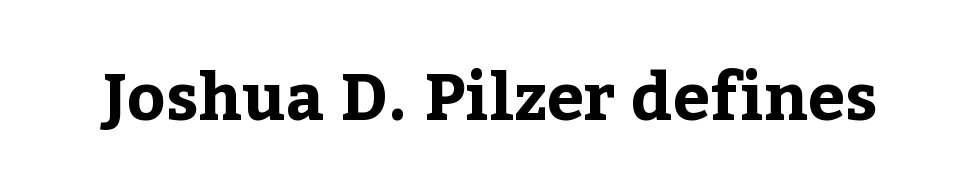
Heft: maximum for text — a bold. The font family rendered here belongs to the serif group. A typesetter would mark this as roman, not italic. Letter spacing: default.
